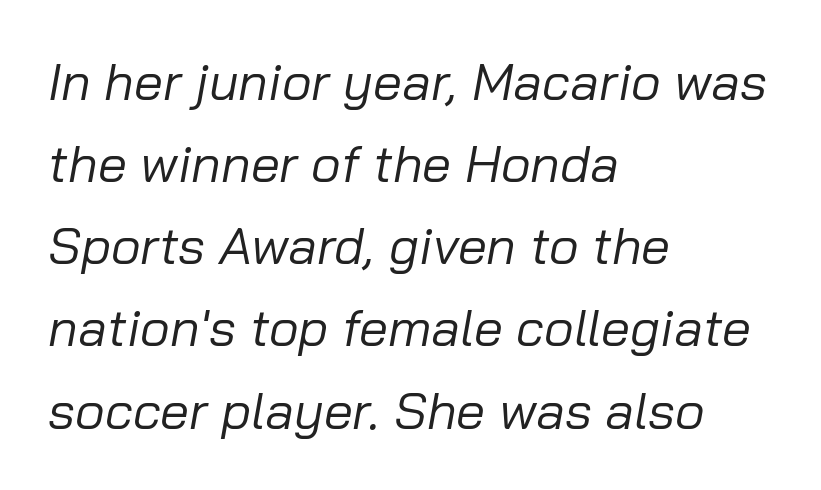
Successive baselines arrive at the customary interval. A typesetter would mark this as italic. The lines in this sample share a left origin and differ only in where they stop. The face used here is proportionally spaced, like ordinary book or web type.
